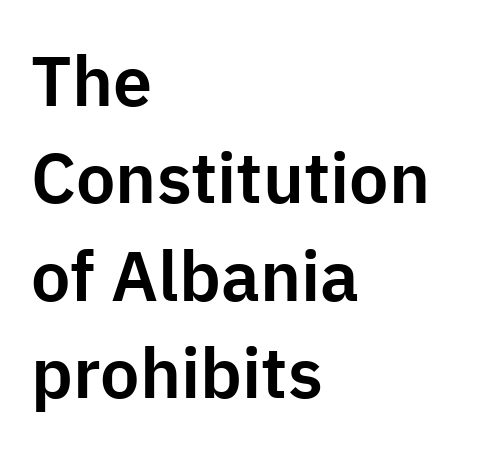
Beneath every word, the page is bare. Each letter keeps its own natural width here, so spacing adapts to shape. This is sans-serif lettering, the kind often seen on screens and signage. Quick note: interline space is typical.
